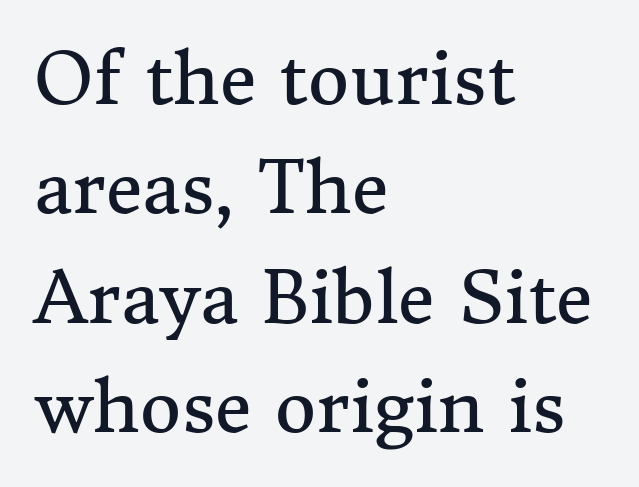
Is this a heavy cut? Hardly; it is regular or lighter. How are the letters spaced? Ordinarily, with no added tracking. Check the space under the baseline: it is left empty. Leftover space on each line is placed entirely after the last word. The passage shown is typed in a proportional face where columns would drift.
